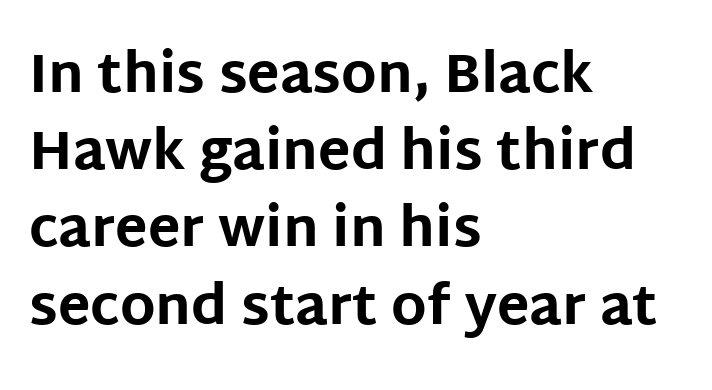
{"serif": "no", "italic": "no", "bold": "yes", "weight": "bold", "width": "normal", "stroke_contrast": "low", "x_height": "large", "monospaced": "no", "underline": "no", "align": "left", "line_spacing": "normal", "line_spacing_ratio": 1.43, "letter_spacing": "normal", "letter_spacing_em": 0.0, "glyph_px": 54}
